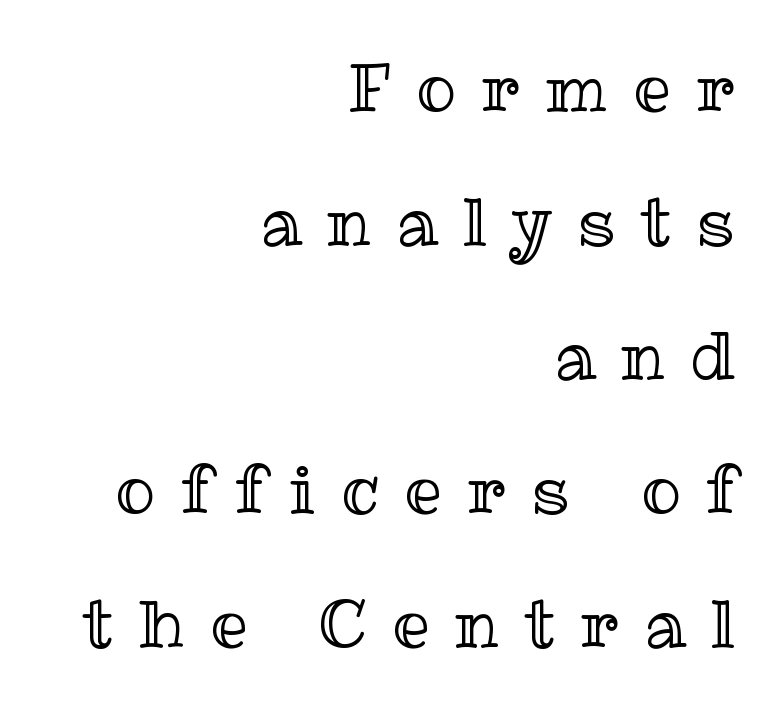
Q: Is the text italic (slanted)? A: No, it is upright.
Q: Is the text underlined? A: No.
Q: How is the paragraph aligned? A: Right-aligned.
Q: Is the spacing between letters normal or unusually wide? A: Unusually wide.
Q: Is the spacing between lines tight, normal or loose? A: Loose.
Q: Width (condensed, normal, or wide)? A: Normal.
Q: x-height? A: Medium.
Q: Monospaced? A: No.
